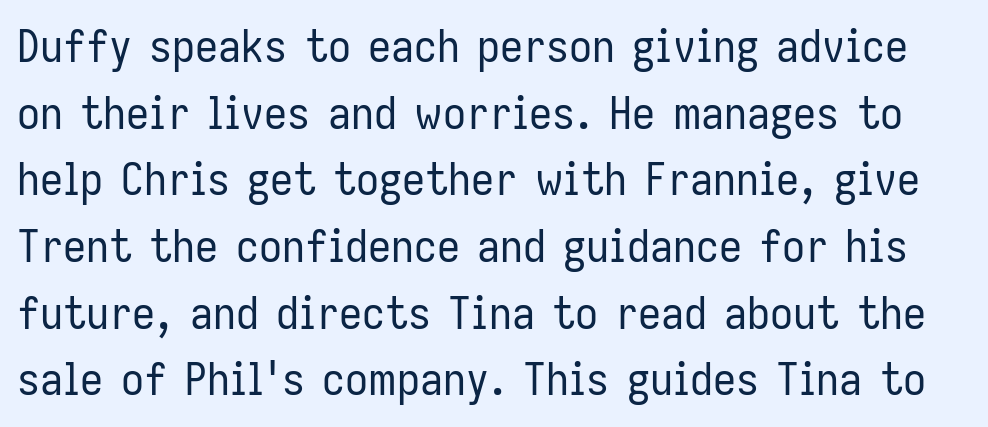
{"serif": "no", "italic": "no", "bold": "no", "weight": "regular", "width": "condensed", "stroke_contrast": "low", "x_height": "medium", "monospaced": "no", "underline": "no", "line_spacing": "normal", "line_spacing_ratio": 1.45, "letter_spacing": "normal", "letter_spacing_em": 0.0, "glyph_px": 46}
